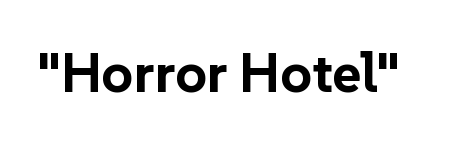
Q: Is the text bold? A: Yes.
Q: Is the text italic (slanted)? A: No, it is upright.
Q: Is the typeface a serif or a sans-serif typeface? A: Sans-serif.
Q: Is the text underlined? A: No.
Q: Is the spacing between letters normal or unusually wide? A: Normal.
Q: Width (condensed, normal, or wide)? A: Normal.
Q: Stroke contrast? A: Low.
Q: x-height? A: Medium.
Q: Monospaced? A: No.
